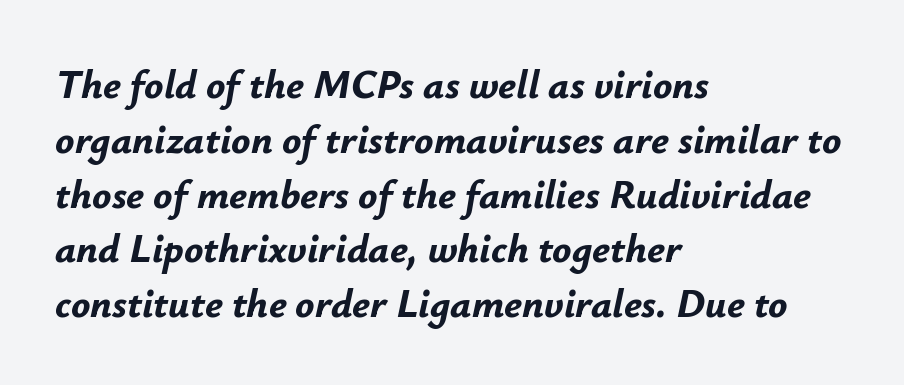
Q: Is the text bold? A: Yes.
Q: Is the text italic (slanted)? A: Yes, it leans right by about 12 degrees.
Q: Is the text underlined? A: No.
Q: How is the paragraph aligned? A: Left-aligned.
Q: Is the spacing between letters normal or unusually wide? A: Normal.
Q: Is the spacing between lines tight, normal or loose? A: Normal.
Q: Width (condensed, normal, or wide)? A: Normal.
Q: Stroke contrast? A: Low.
Q: x-height? A: Small.
Q: Monospaced? A: No.
